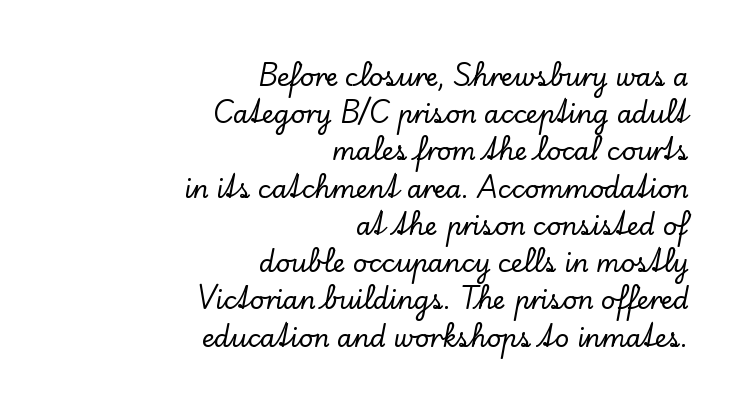
The image shows 25 px text type; set right-aligned, normal line spacing (1.49x), normal letter spacing, not underlined.
